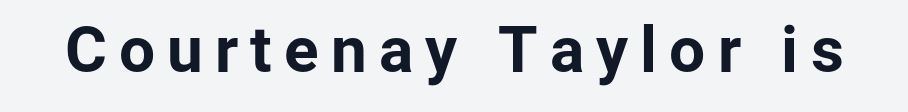
The image shows 64 px bold sans-serif type, upright; set not underlined; low stroke contrast and a medium x-height.
